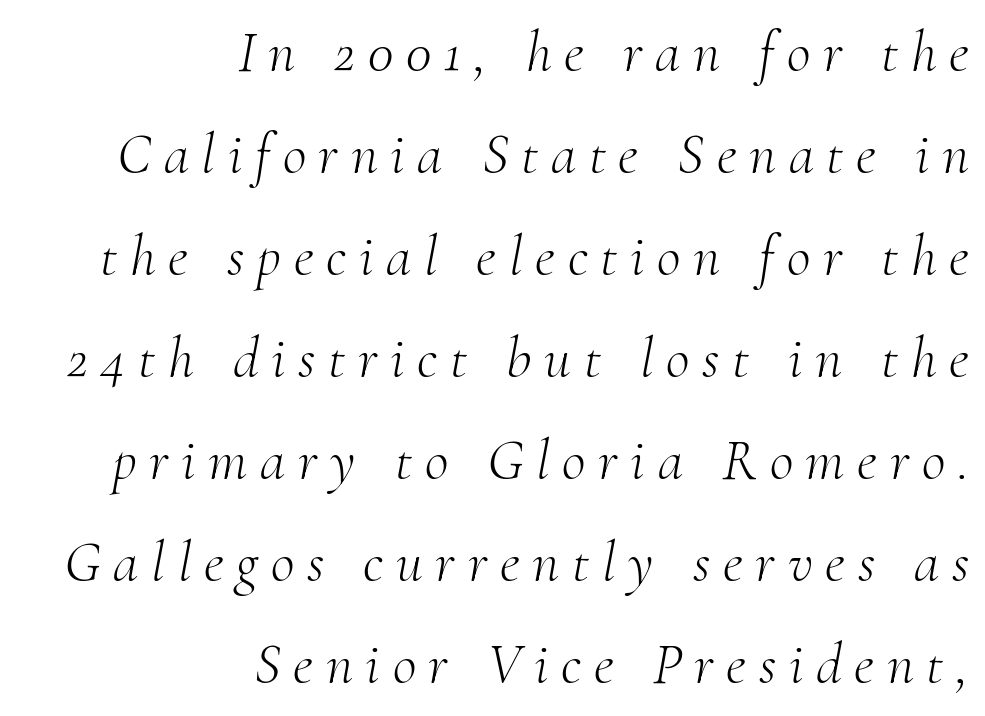
The image shows 58 px light serif type, italic (leaning right); set right-aligned, line spacing 1.76x, unusually wide letter spacing (+0.22 em), not underlined; medium stroke contrast and a small x-height.
